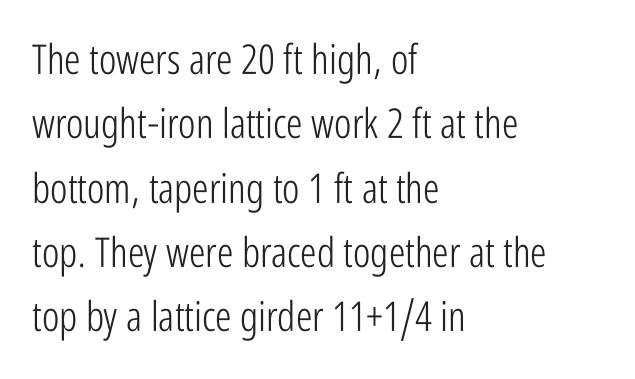
Q: Is the text bold? A: No.
Q: Is the text italic (slanted)? A: No, it is upright.
Q: Is the typeface a serif or a sans-serif typeface? A: Sans-serif.
Q: Is the text underlined? A: No.
Q: How is the paragraph aligned? A: Left-aligned.
Q: Is the spacing between letters normal or unusually wide? A: Normal.
Q: Is the spacing between lines tight, normal or loose? A: Normal.
Q: Width (condensed, normal, or wide)? A: Condensed.
Q: Stroke contrast? A: Low.
Q: x-height? A: Medium.
Q: Monospaced? A: No.
